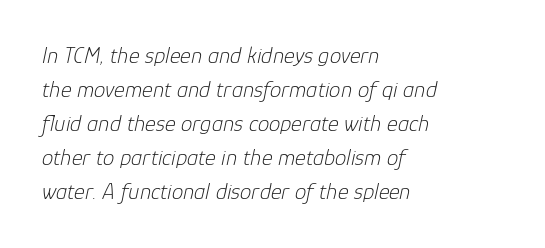
The image shows 23 px text type, italic (leaning right); set left-aligned, normal line spacing (1.48x), normal letter spacing, not underlined.
